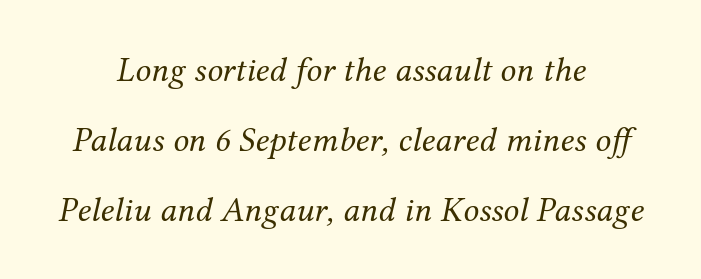
Q: Is the text bold? A: No.
Q: Is the text italic (slanted)? A: Yes, it leans right by about 12 degrees.
Q: Is the typeface a serif or a sans-serif typeface? A: Serif.
Q: Is the text underlined? A: No.
Q: How is the paragraph aligned? A: Centered.
Q: Is the spacing between letters normal or unusually wide? A: Normal.
Q: Is the spacing between lines tight, normal or loose? A: Loose.
Q: Width (condensed, normal, or wide)? A: Normal.
Q: Stroke contrast? A: Medium.
Q: x-height? A: Medium.
Q: Monospaced? A: No.
